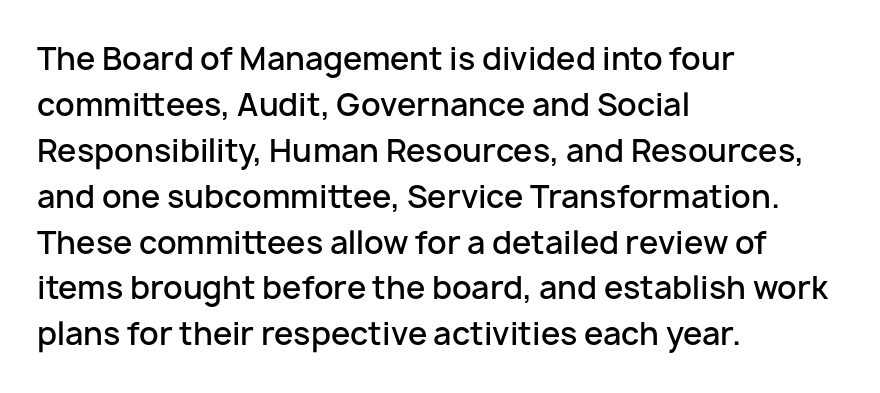
Varying glyph widths throughout — classic text-font behaviour. Rule under the text: the space is simply empty. The rows are spaced the way most documents space them. It's the straight-up-and-down kind of type. Slightly chunky letters — semibold, I'd say, not full bold.
